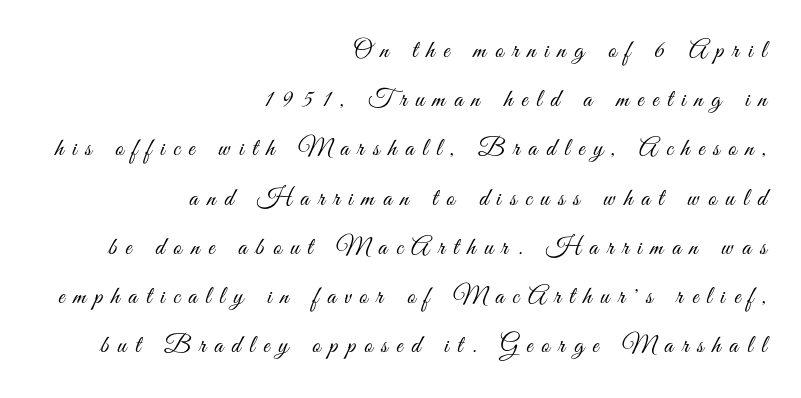
Any mark beneath the type? The region is blank. Line spacing here is loose. Between one letter and the next there's a generous, obvious gap.
